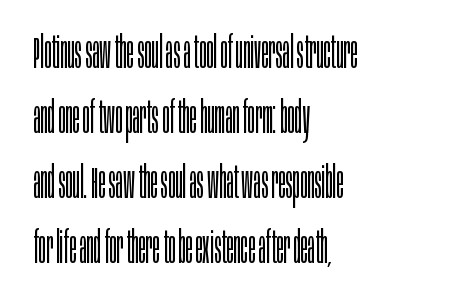
{"serif": "no", "italic": "no", "bold": "no", "weight": "light", "width": "condensed", "stroke_contrast": "low", "x_height": "large", "monospaced": "no", "underline": "no", "align": "left", "line_spacing": "normal", "line_spacing_ratio": 1.48, "letter_spacing": "normal", "letter_spacing_em": 0.0, "glyph_px": 44}
